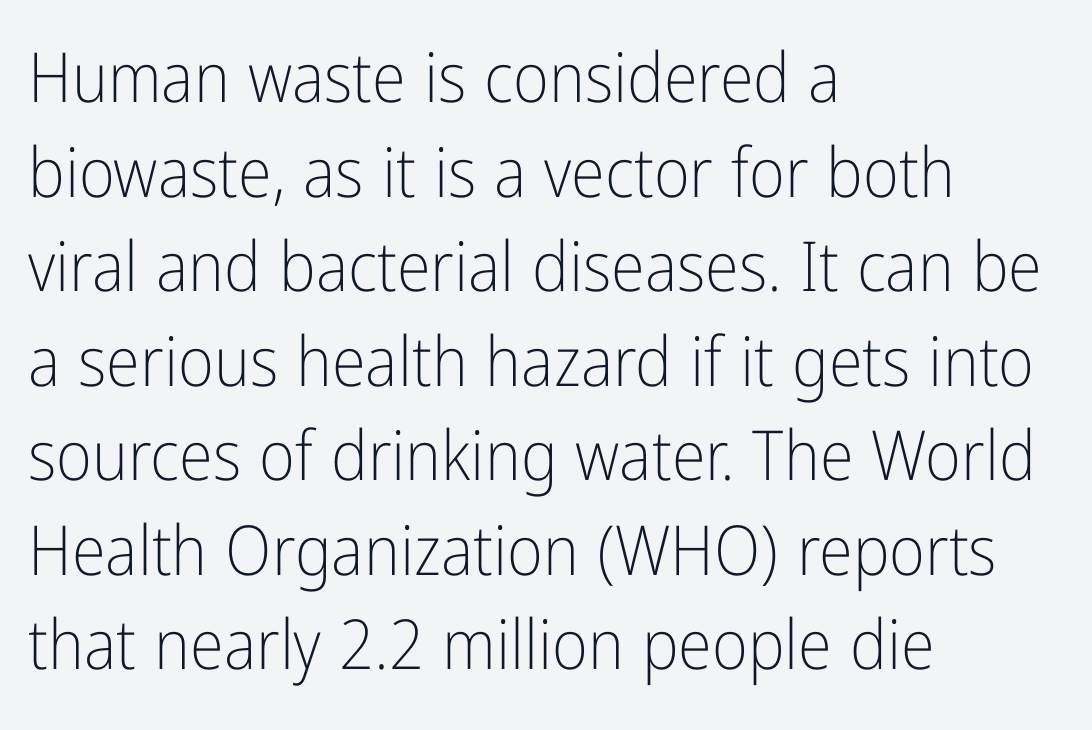
The image shows 69 px light, condensed sans-serif type, upright; set left-aligned, normal line spacing (1.37x), normal letter spacing, not underlined; low stroke contrast and a medium x-height.
